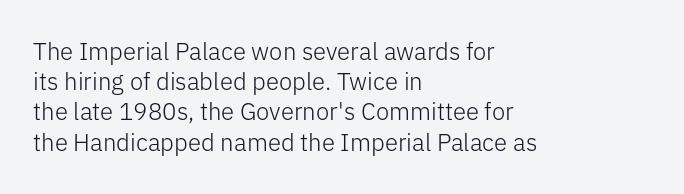
The weight would be labelled regular, book, light, or lighter still. Every stem runs plumb, perpendicular to the baseline. Descender tails drop into unmarked territory. One glance says typical: line gaps are just what's usual.
